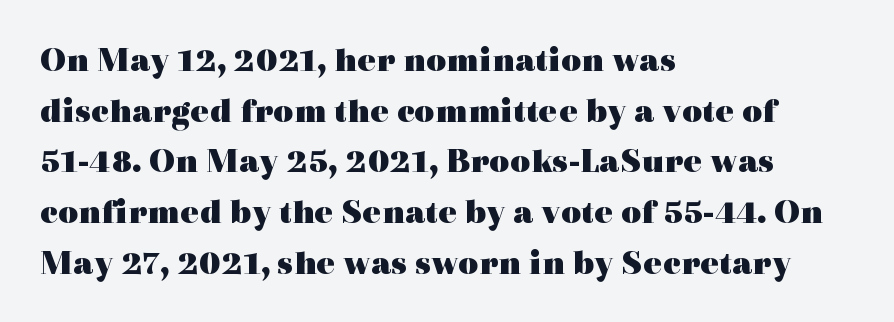
Q: Is the text bold? A: Yes.
Q: Is the text italic (slanted)? A: No, it is upright.
Q: Is the typeface a serif or a sans-serif typeface? A: Serif.
Q: Is the text underlined? A: No.
Q: How is the paragraph aligned? A: Left-aligned.
Q: Is the spacing between letters normal or unusually wide? A: Normal.
Q: Is the spacing between lines tight, normal or loose? A: Normal.
Q: Width (condensed, normal, or wide)? A: Wide.
Q: x-height? A: Medium.
Q: Monospaced? A: No.
